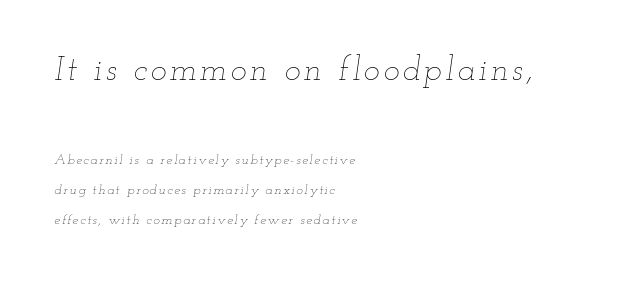
The image shows 34 px thin, wide type, italic (leaning right); set left-aligned, loose line spacing (2.12x), not underlined; the first (top) block is 2.43x larger; low stroke contrast and a small x-height.
